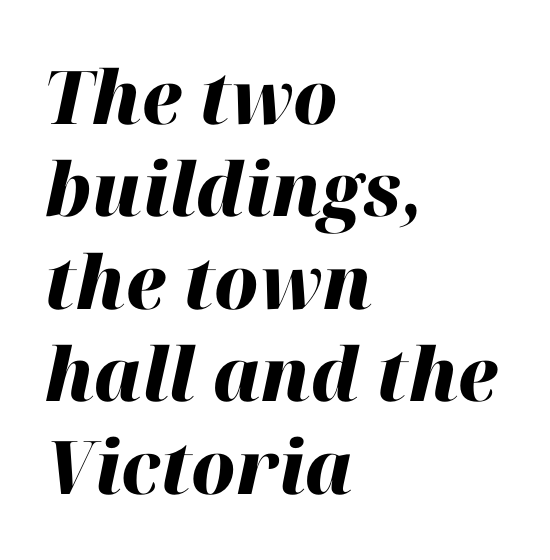
The image shows 74 px heavy type, italic (leaning right); set left-aligned, normal line spacing (1.25x), normal letter spacing, not underlined; high stroke contrast and a medium x-height.
